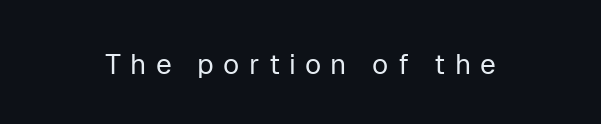
{"serif": "no", "italic": "no", "bold": "no", "weight": "regular", "width": "normal", "stroke_contrast": "low", "x_height": "medium", "monospaced": "no", "underline": "no", "letter_spacing": "wide", "letter_spacing_em": 0.33, "glyph_px": 28}
